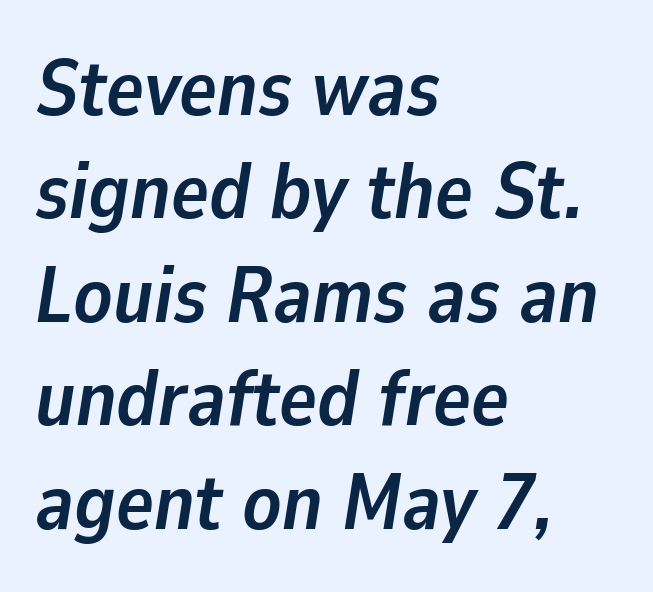
{"italic": "yes", "lean": "right", "slant_degrees": 9, "bold": "yes", "weight": "semibold", "width": "normal", "stroke_contrast": "low", "x_height": "medium", "monospaced": "no", "underline": "no", "align": "left", "line_spacing": "normal", "line_spacing_ratio": 1.31, "letter_spacing": "normal", "letter_spacing_em": 0.0, "glyph_px": 79}
